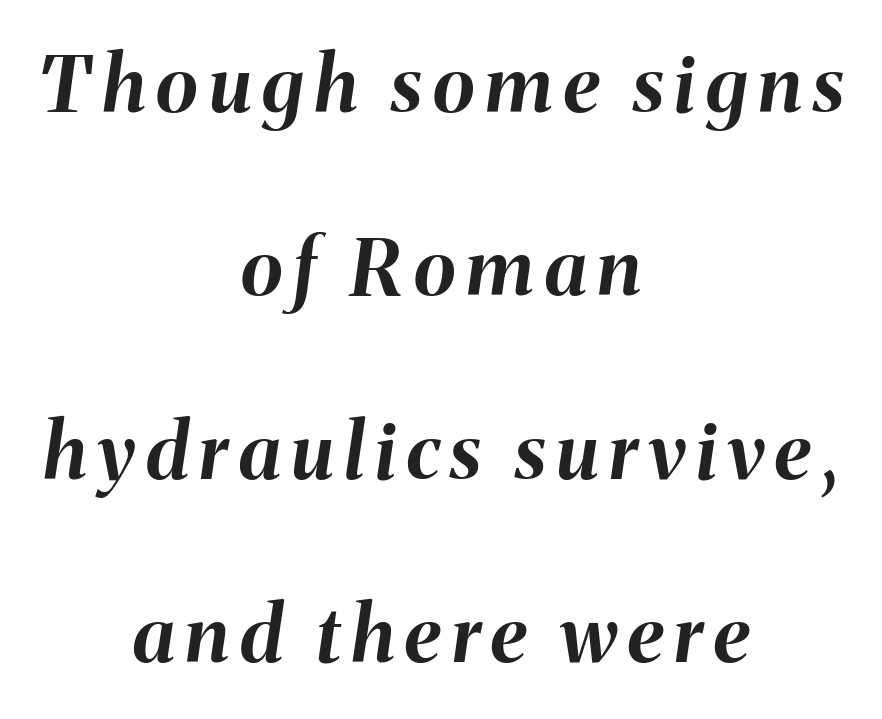
{"italic": "yes", "lean": "right", "slant_degrees": 8, "bold": "yes", "weight": "bold", "width": "normal", "stroke_contrast": "medium", "x_height": "medium", "monospaced": "no", "underline": "no", "align": "center", "line_spacing": "loose", "line_spacing_ratio": 2.35, "glyph_px": 78}
